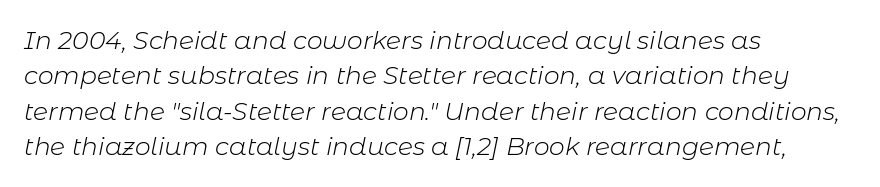
The image shows 25 px text type, italic (leaning right); set left-aligned, normal line spacing (1.42x), normal letter spacing, not underlined.
